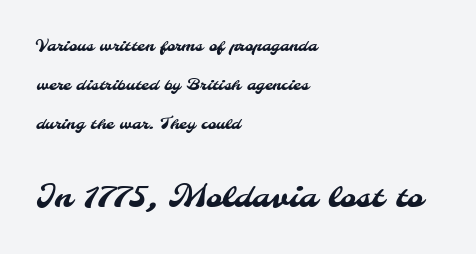
Q: Is the typeface a serif or a sans-serif typeface? A: Sans-serif.
Q: Is the text underlined? A: No.
Q: How is the paragraph aligned? A: Left-aligned.
Q: Is the spacing between letters normal or unusually wide? A: Normal.
Q: Is the spacing between lines tight, normal or loose? A: Loose.
Q: Which block of text is set in a larger size, the first (top) or the second (bottom)? A: The second (bottom) one.
Q: Width (condensed, normal, or wide)? A: Normal.
Q: Stroke contrast? A: Medium.
Q: x-height? A: Small.
Q: Monospaced? A: No.
